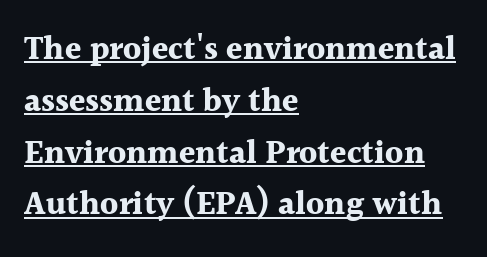
Q: Is the text bold? A: Yes.
Q: Is the text italic (slanted)? A: No, it is upright.
Q: Is the typeface a serif or a sans-serif typeface? A: Serif.
Q: Is the text underlined? A: Yes.
Q: How is the paragraph aligned? A: Left-aligned.
Q: Is the spacing between letters normal or unusually wide? A: Normal.
Q: Is the spacing between lines tight, normal or loose? A: Normal.
Q: Width (condensed, normal, or wide)? A: Normal.
Q: x-height? A: Medium.
Q: Monospaced? A: No.
